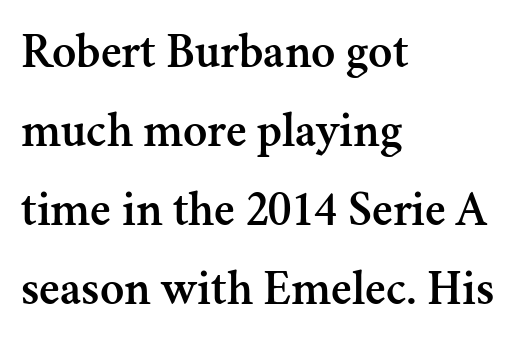
{"serif": "yes", "italic": "no", "width": "normal", "stroke_contrast": "medium", "x_height": "small", "monospaced": "no", "underline": "no", "align": "left", "line_spacing": "normal", "line_spacing_ratio": 1.58, "letter_spacing": "normal", "letter_spacing_em": 0.0, "glyph_px": 50}
